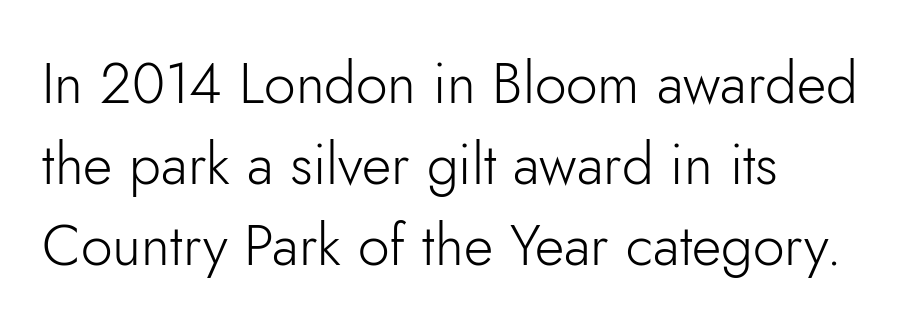
Q: Is the text bold? A: No.
Q: Is the text italic (slanted)? A: No, it is upright.
Q: Is the typeface a serif or a sans-serif typeface? A: Sans-serif.
Q: Is the text underlined? A: No.
Q: How is the paragraph aligned? A: Left-aligned.
Q: Is the spacing between letters normal or unusually wide? A: Normal.
Q: Is the spacing between lines tight, normal or loose? A: Normal.
Q: Width (condensed, normal, or wide)? A: Normal.
Q: Stroke contrast? A: Low.
Q: x-height? A: Small.
Q: Monospaced? A: No.
